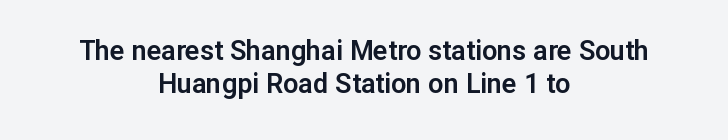
Horizontal alignment here is central, giving a formal, balanced look. Descenders are the only things crossing below the line. The face used here is rendered with its standard letterfit. Vertical strokes here are truly vertical.
